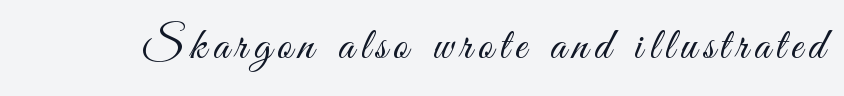
The passage shown is typed in a proportional face where columns would drift. The type family on display is of the sans-serif kind. Bold? No — there's no thickening of the strokes. The zone under the glyphs is completely vacant.
